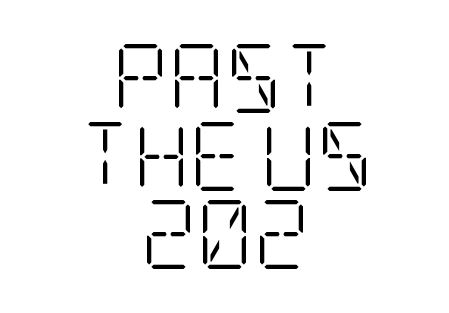
The passage shown is not underscored anywhere. A typesetter would call this zero additional tracking. The axis of the letterforms is exactly vertical. This rendering uses center alignment, leaving both contours irregular but symmetric. Honestly, the rows look squashed on top of each other.
